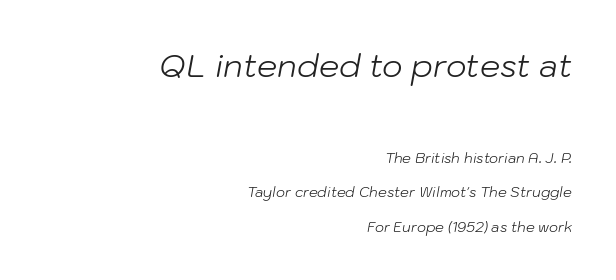
Q: Is the text bold? A: No.
Q: Is the text italic (slanted)? A: Yes, it leans right by about 10 degrees.
Q: Is the text underlined? A: No.
Q: How is the paragraph aligned? A: Right-aligned.
Q: Is the spacing between letters normal or unusually wide? A: Normal.
Q: Is the spacing between lines tight, normal or loose? A: Loose.
Q: Which block of text is set in a larger size, the first (top) or the second (bottom)? A: The first (top) one.
Q: Width (condensed, normal, or wide)? A: Normal.
Q: Stroke contrast? A: Low.
Q: x-height? A: Medium.
Q: Monospaced? A: No.
